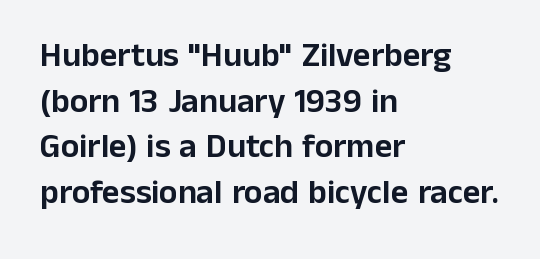
The image shows 34 px sans-serif type, upright; set left-aligned, normal line spacing (1.34x), normal letter spacing, not underlined; low stroke contrast and a medium x-height.
